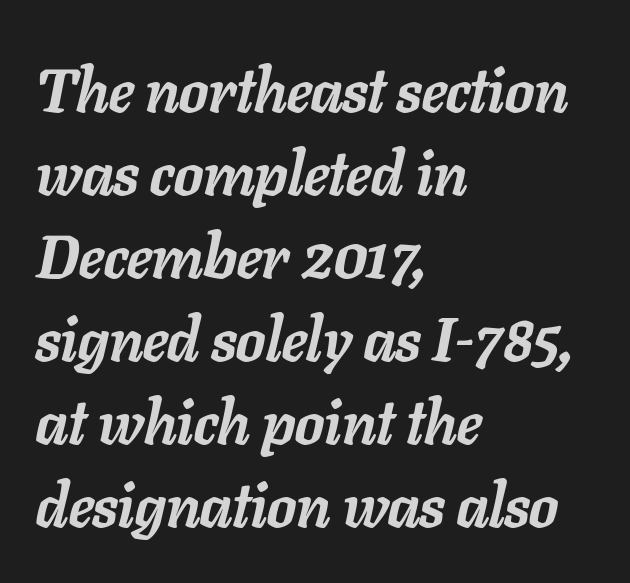
{"italic": "yes", "lean": "right", "slant_degrees": 11, "bold": "yes", "weight": "semibold", "width": "normal", "stroke_contrast": "low", "x_height": "medium", "monospaced": "no", "underline": "no", "align": "left", "line_spacing": "normal", "line_spacing_ratio": 1.36, "letter_spacing": "normal", "letter_spacing_em": 0.0, "glyph_px": 61}
